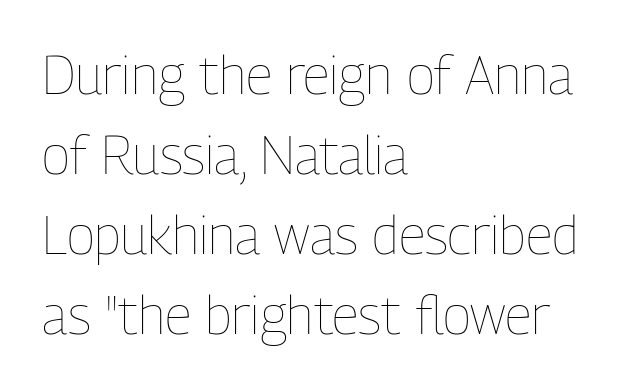
{"italic": "no", "bold": "no", "weight": "thin", "width": "condensed", "stroke_contrast": "low", "x_height": "medium", "monospaced": "no", "underline": "no", "align": "left", "line_spacing": "normal", "line_spacing_ratio": 1.51, "letter_spacing": "normal", "letter_spacing_em": 0.0, "glyph_px": 53}
